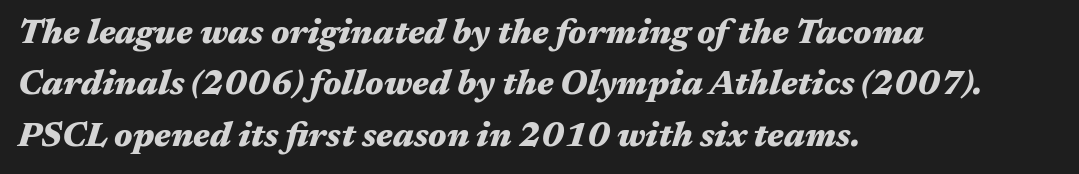
Descenders hang freely into open space. Vertical spacing — default. These lines are rendered in a variable-pitch font. Weight: bold. The glyphs look as if they've been sheared to an angle. The text block is weighted toward the left margin, trailing off unevenly rightward.
